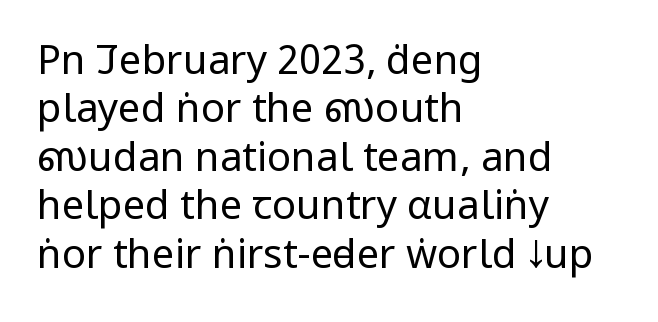
Each letter's strokes conclude bluntly, with no projecting serifs. The passage shown is not bold in any degree. These lines are rendered in a variable-pitch font. Reading down the block, your eye returns to a fixed left position each line.
